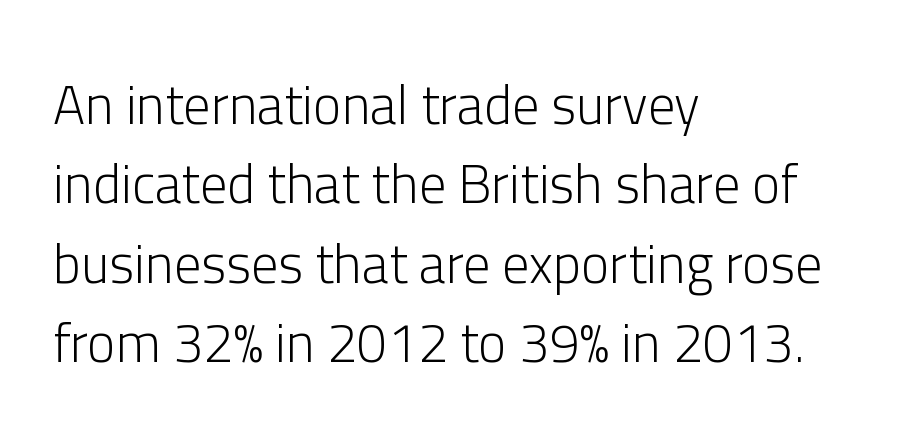
The image shows 54 px light sans-serif type, upright; set left-aligned, normal line spacing (1.47x), normal letter spacing, not underlined; low stroke contrast and a medium x-height.
